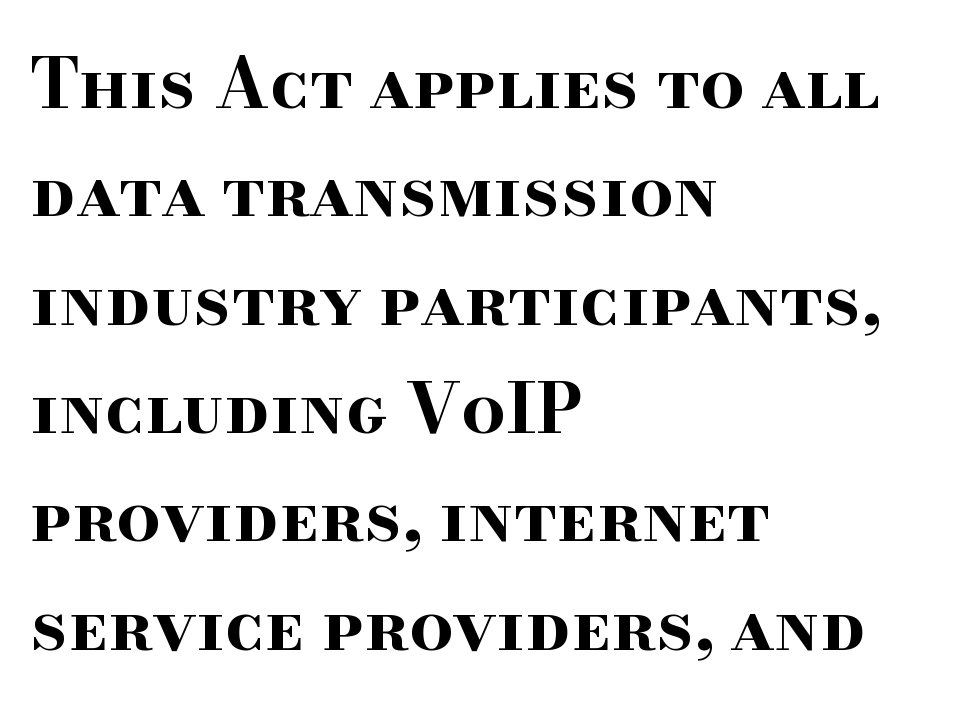
The image shows 69 px bold, wide serif type, upright; set left-aligned, normal line spacing (1.57x), normal letter spacing, not underlined; high stroke contrast and a small x-height.
